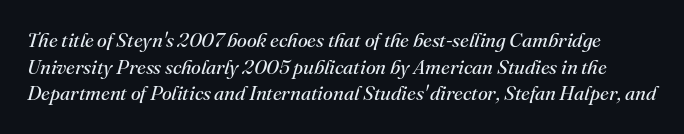
The image shows 20 px text type, italic (leaning right); set normal line spacing (1.33x), normal letter spacing, not underlined.
